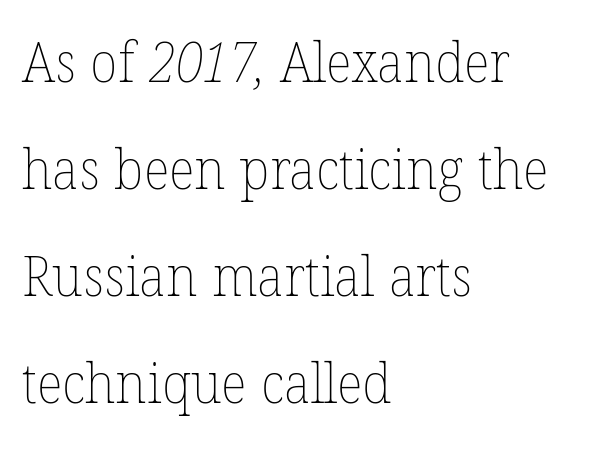
The image shows 56 px thin type; set left-aligned, loose line spacing (1.91x), normal letter spacing, not underlined; low stroke contrast and a medium x-height.
